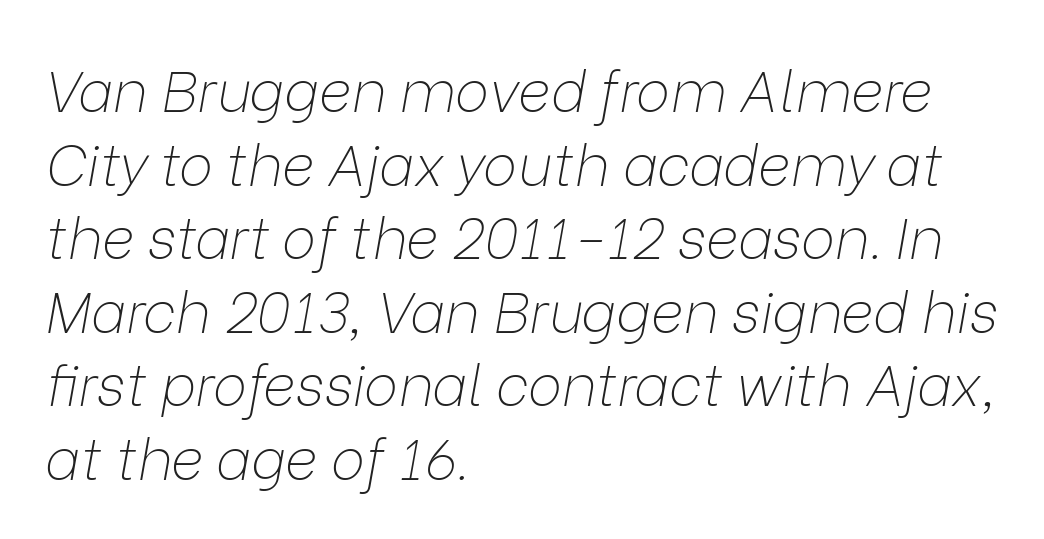
{"italic": "yes", "lean": "right", "slant_degrees": 9, "bold": "no", "weight": "thin", "width": "normal", "stroke_contrast": "low", "x_height": "medium", "monospaced": "no", "underline": "no", "align": "left", "line_spacing": "normal", "line_spacing_ratio": 1.29, "letter_spacing": "normal", "letter_spacing_em": 0.0, "glyph_px": 57}
